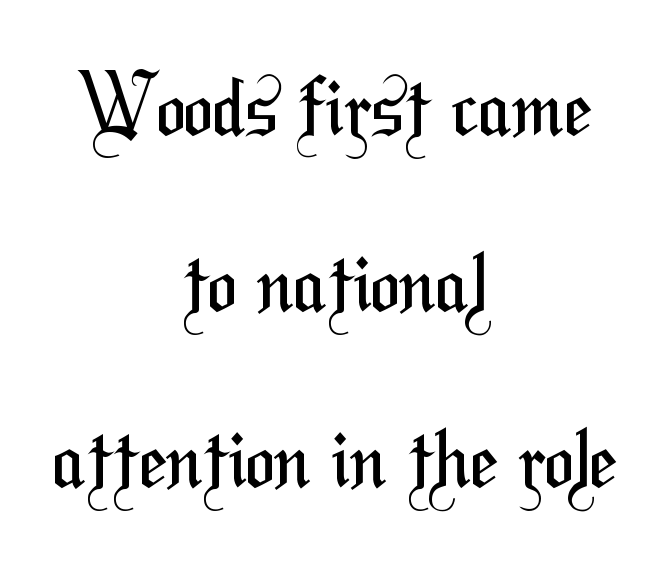
{"serif": "no", "bold": "no", "weight": "regular", "width": "condensed", "stroke_contrast": "medium", "x_height": "medium", "monospaced": "no", "underline": "no", "align": "center", "line_spacing": "loose", "line_spacing_ratio": 2.2, "letter_spacing": "normal", "letter_spacing_em": 0.0, "glyph_px": 80}
